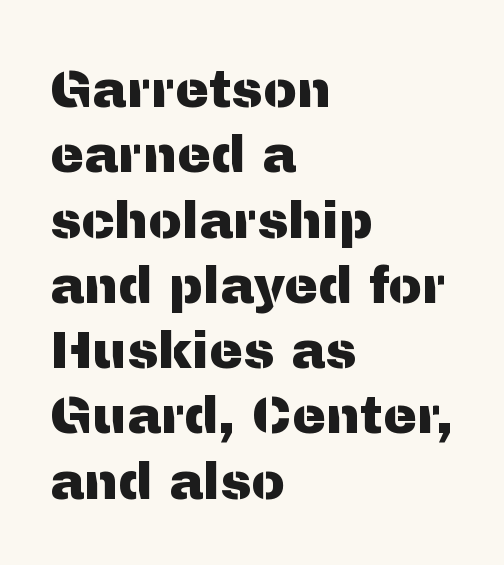
The image shows 51 px sans-serif type, upright; set left-aligned, normal line spacing (1.28x), normal letter spacing, not underlined; medium stroke contrast and a medium x-height.
